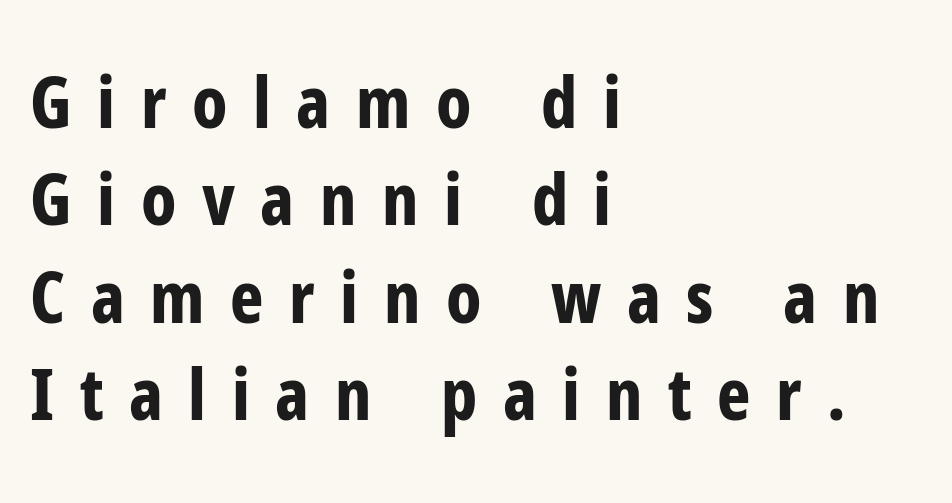
The image shows 71 px bold, condensed sans-serif type, upright; set left-aligned, normal line spacing (1.37x), unusually wide letter spacing (+0.36 em), not underlined; low stroke contrast and a medium x-height.
